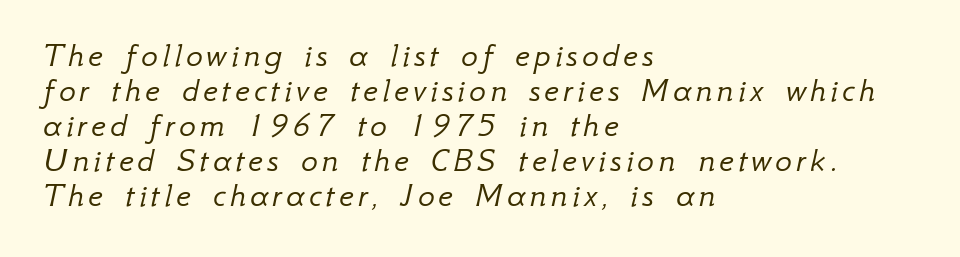
Q: Is the text bold? A: No.
Q: Is the text italic (slanted)? A: Yes, it leans right by about 12 degrees.
Q: Is the text underlined? A: No.
Q: How is the paragraph aligned? A: Left-aligned.
Q: Is the spacing between lines tight, normal or loose? A: Tight.
Q: Width (condensed, normal, or wide)? A: Normal.
Q: Stroke contrast? A: Low.
Q: x-height? A: Small.
Q: Monospaced? A: No.
